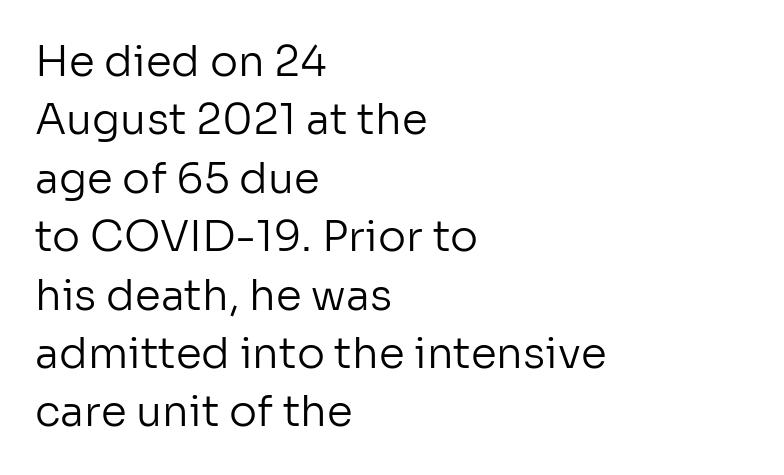
{"serif": "no", "italic": "no", "bold": "no", "weight": "regular", "width": "normal", "stroke_contrast": "low", "x_height": "medium", "monospaced": "no", "underline": "no", "align": "left", "line_spacing": "normal", "line_spacing_ratio": 1.39, "letter_spacing": "normal", "letter_spacing_em": 0.0, "glyph_px": 42}
